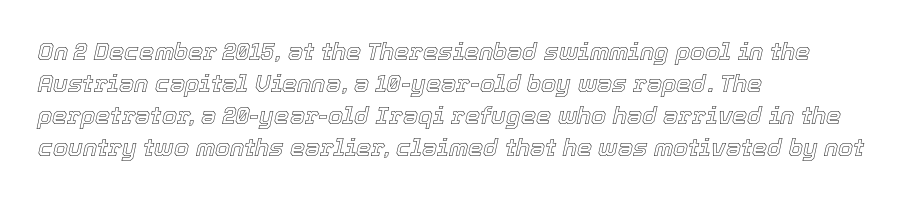
Q: Is the text italic (slanted)? A: Yes, it leans right by about 12 degrees.
Q: Is the text underlined? A: No.
Q: How is the paragraph aligned? A: Left-aligned.
Q: Is the spacing between letters normal or unusually wide? A: Normal.
Q: Is the spacing between lines tight, normal or loose? A: Normal.
